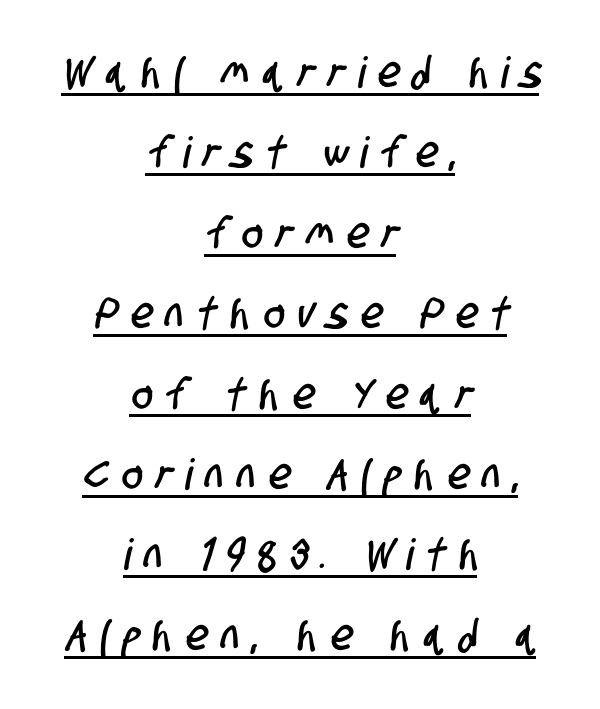
The image shows 43 px condensed sans-serif type; set centered, line spacing 1.87x, unusually wide letter spacing (+0.32 em), underlined; low stroke contrast and a large x-height.
